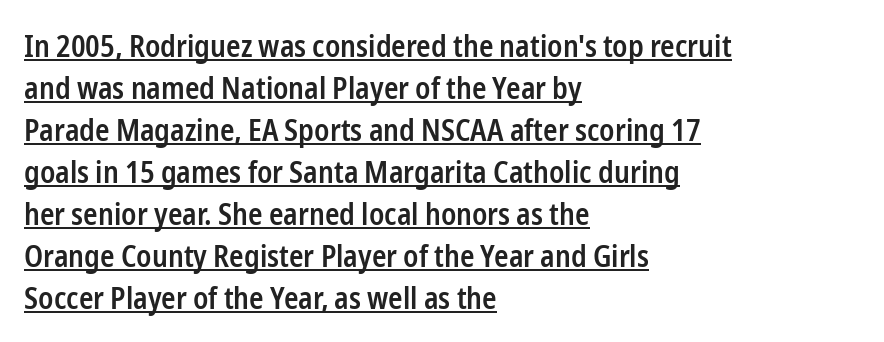
{"serif": "no", "italic": "no", "bold": "semi", "weight": "semibold", "width": "condensed", "stroke_contrast": "low", "x_height": "medium", "monospaced": "no", "underline": "yes", "align": "left", "line_spacing": "normal", "line_spacing_ratio": 1.4, "letter_spacing": "normal", "letter_spacing_em": 0.0, "glyph_px": 30}
